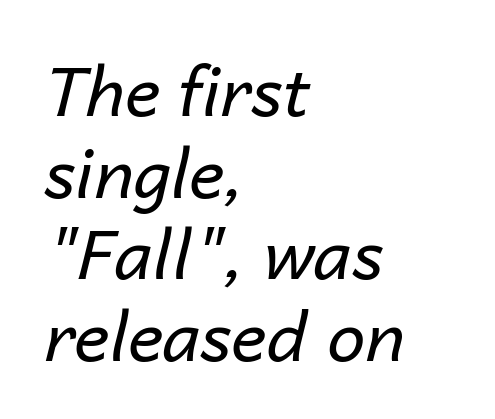
{"italic": "yes", "lean": "right", "slant_degrees": 14, "bold": "no", "weight": "regular", "width": "normal", "stroke_contrast": "low", "x_height": "medium", "monospaced": "no", "underline": "no", "align": "left", "line_spacing_ratio": 1.2, "letter_spacing": "normal", "letter_spacing_em": 0.0, "glyph_px": 68}
